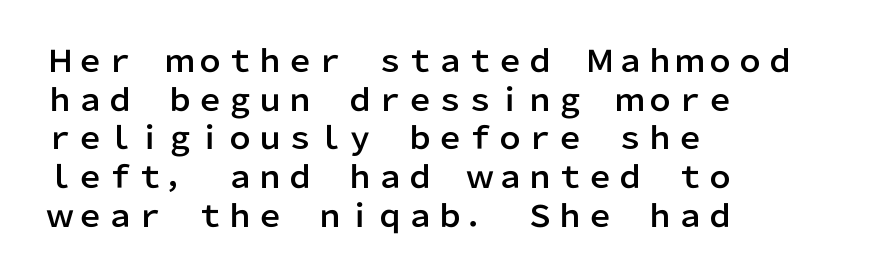
The image shows 30 px sans-serif type, upright; set left-aligned, normal line spacing (1.29x), normal letter spacing, not underlined; low stroke contrast and a medium x-height.
